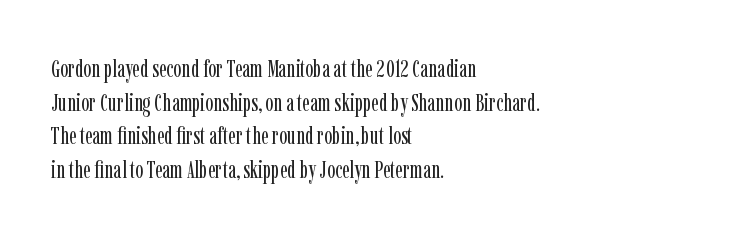
Does the copy run flush right? No — it runs flush left. Does extra space separate the letters? No, they use regular spacing. The letters look calm and open, with moderate or lighter stems. Beneath every word, the page is bare. Normally led — the rows are evenly, conventionally spaced.
